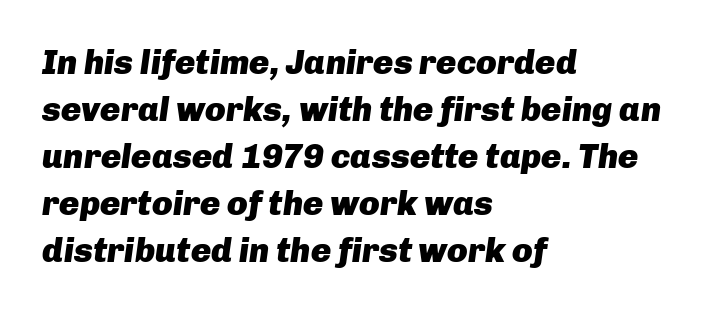
No word sits above an underline. All the whitespace from short lines collects on the right. The rendering uses natural spacing where letterforms have individual widths. Would a proofreader flag this as italicized? Yes. A full-strength bold gives these letters their thick strokes.
